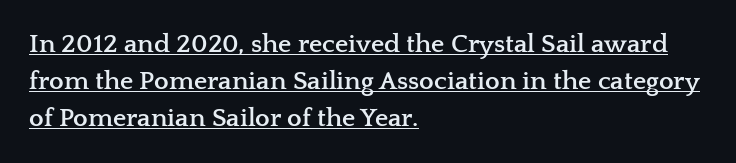
The image shows 26 px bold type, upright; set left-aligned, normal line spacing (1.43x), normal letter spacing, underlined.
